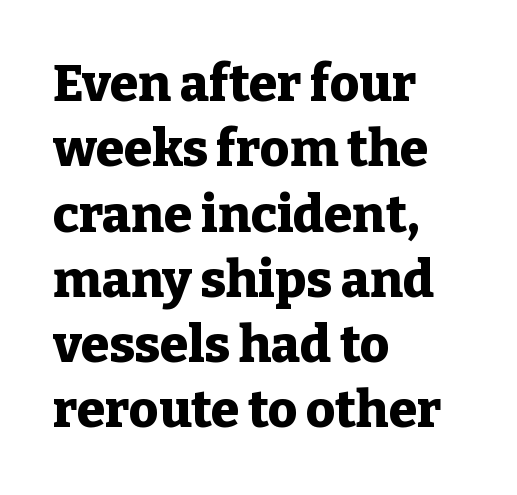
The image shows 51 px heavy serif type, upright; set left-aligned, normal line spacing (1.28x), normal letter spacing, not underlined; low stroke contrast and a medium x-height.
